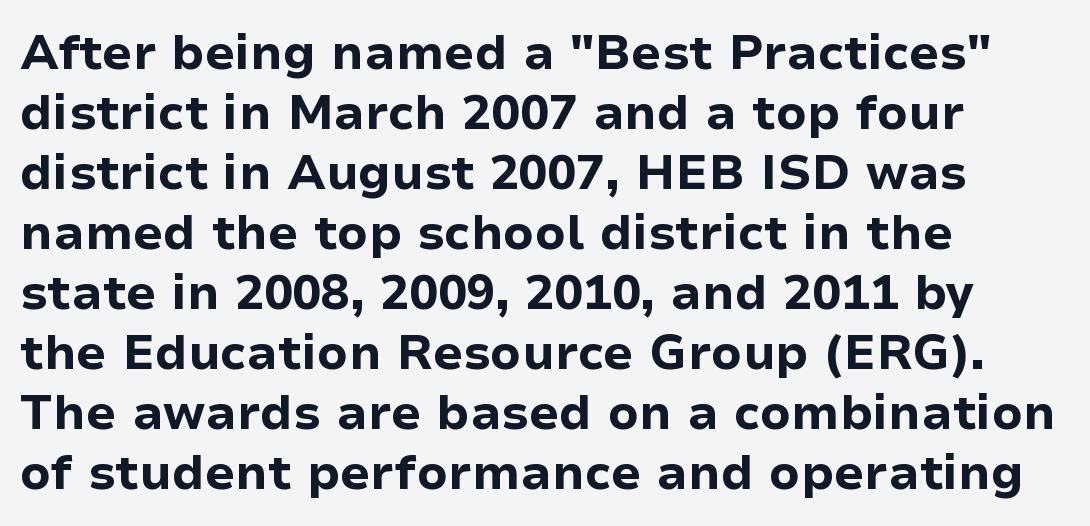
The image shows 48 px bold sans-serif type, upright; set left-aligned, normal line spacing (1.25x), normal letter spacing, not underlined; low stroke contrast and a medium x-height.
